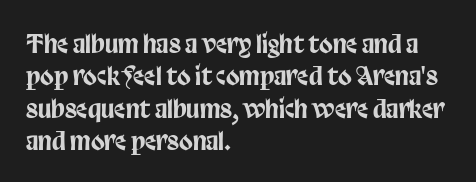
Is there much room between lines? A standard amount, neither cramped nor airy. The passage shown is not underscored anywhere. Visually the block forms a straight wall on the left and a jagged coastline on the right. The lettering holds an erect, upright posture throughout. This rendering leaves character spacing at its baseline value.
